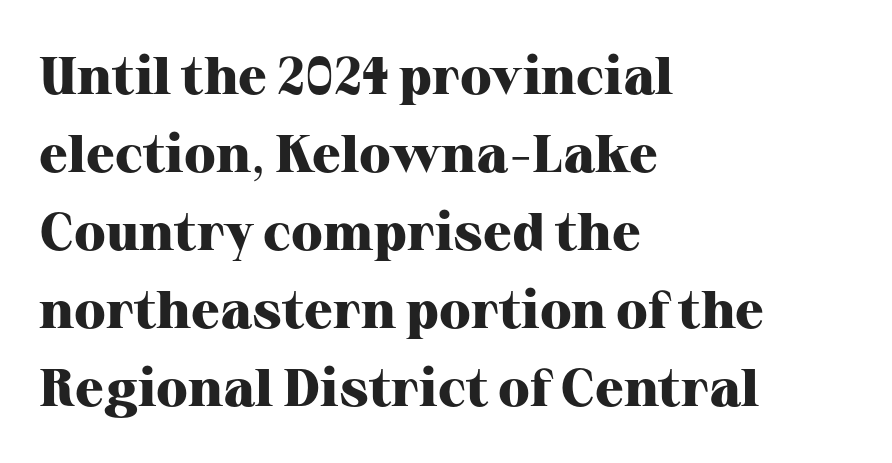
{"serif": "yes", "italic": "no", "bold": "yes", "weight": "heavy", "width": "normal", "stroke_contrast": "high", "x_height": "medium", "monospaced": "no", "underline": "no", "align": "left", "line_spacing": "normal", "line_spacing_ratio": 1.47, "letter_spacing": "normal", "letter_spacing_em": 0.0, "glyph_px": 53}
